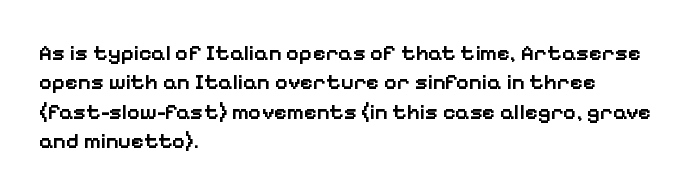
Q: Is the text bold? A: Semi-bold.
Q: Is the text italic (slanted)? A: No, it is upright.
Q: Is the text underlined? A: No.
Q: How is the paragraph aligned? A: Left-aligned.
Q: Is the spacing between letters normal or unusually wide? A: Normal.
Q: Is the spacing between lines tight, normal or loose? A: Normal.
